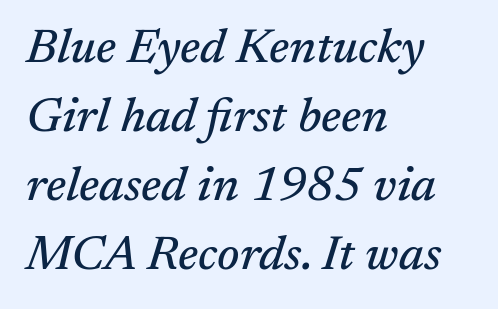
Q: Is the text italic (slanted)? A: Yes, it leans right by about 17 degrees.
Q: Is the typeface a serif or a sans-serif typeface? A: Serif.
Q: Is the text underlined? A: No.
Q: How is the paragraph aligned? A: Left-aligned.
Q: Is the spacing between letters normal or unusually wide? A: Normal.
Q: Is the spacing between lines tight, normal or loose? A: Normal.
Q: Width (condensed, normal, or wide)? A: Normal.
Q: Stroke contrast? A: Medium.
Q: x-height? A: Medium.
Q: Monospaced? A: No.
